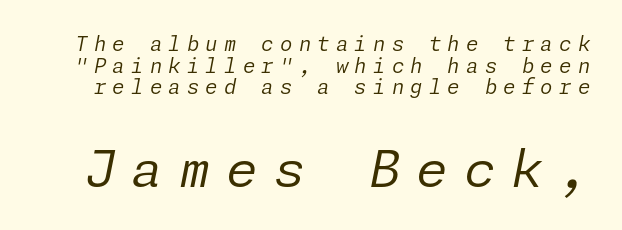
{"italic": "yes", "lean": "right", "slant_degrees": 11, "bold": "no", "weight": "regular", "width": "normal", "stroke_contrast": "low", "x_height": "medium", "underline": "no", "line_spacing": "tight", "line_spacing_ratio": 1.08, "letter_spacing": "wide", "letter_spacing_em": 0.31, "larger_block": "second", "size_ratio": 2.55, "glyph_px": 51}
